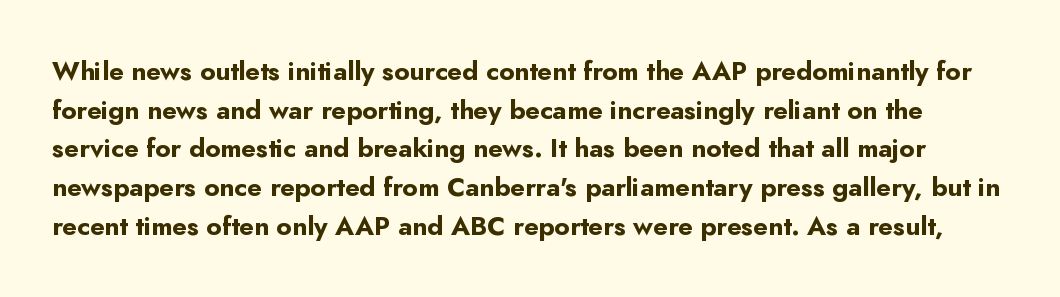
The image shows 26 px bold type, upright; set normal line spacing (1.49x), normal letter spacing, not underlined.
